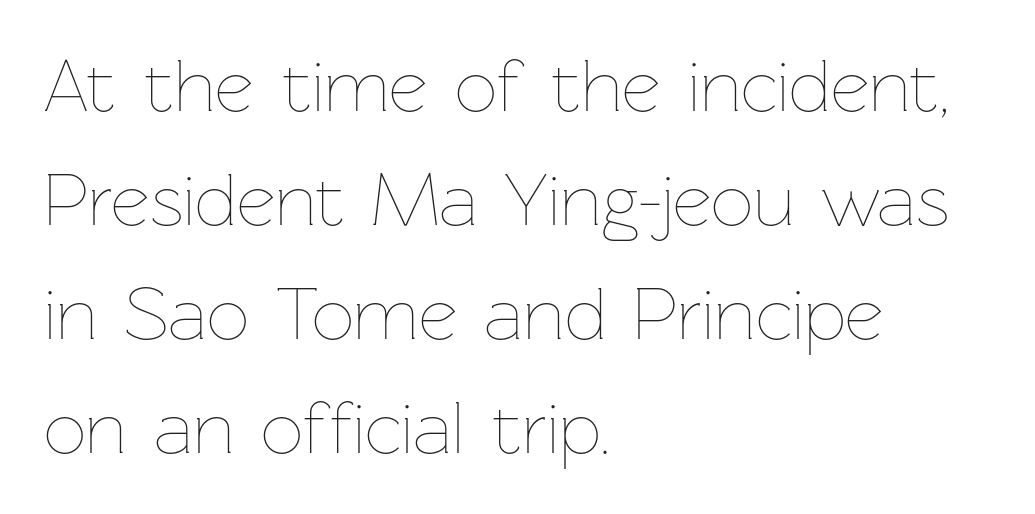
The image shows 75 px thin type, upright; set left-aligned, normal line spacing (1.52x), normal letter spacing, not underlined; low stroke contrast and a medium x-height.
